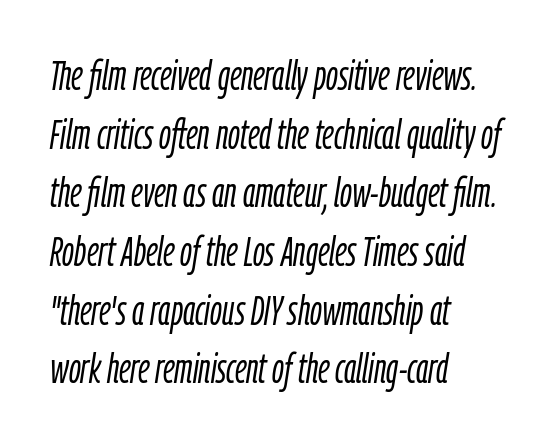
Q: Is the text bold? A: No.
Q: Is the text italic (slanted)? A: Yes, it leans right by about 9 degrees.
Q: Is the text underlined? A: No.
Q: How is the paragraph aligned? A: Left-aligned.
Q: Is the spacing between letters normal or unusually wide? A: Normal.
Q: Is the spacing between lines tight, normal or loose? A: Normal.
Q: Width (condensed, normal, or wide)? A: Condensed.
Q: Stroke contrast? A: Low.
Q: x-height? A: Medium.
Q: Monospaced? A: No.
